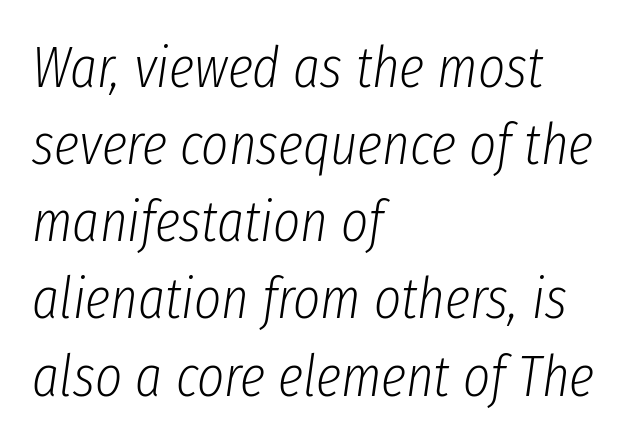
{"italic": "yes", "lean": "right", "slant_degrees": 8, "bold": "no", "weight": "light", "width": "condensed", "stroke_contrast": "low", "x_height": "medium", "monospaced": "no", "underline": "no", "align": "left", "line_spacing": "normal", "line_spacing_ratio": 1.33, "letter_spacing": "normal", "letter_spacing_em": 0.0, "glyph_px": 58}
